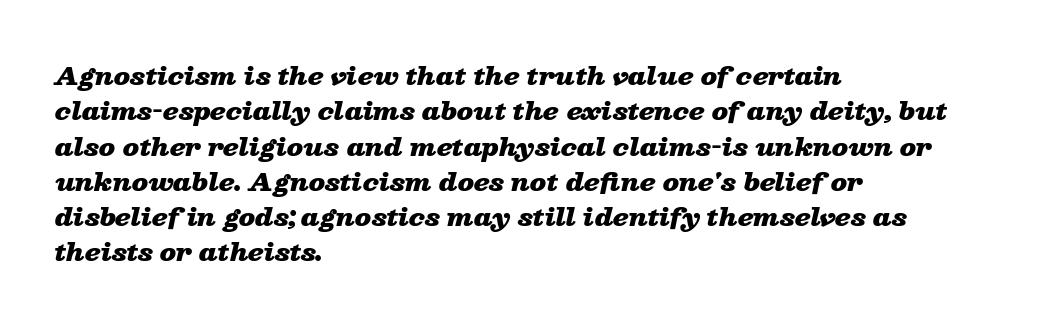
Left-aligned paragraph, ragged on the right. Between one letter and the next there's only the usual sliver of space. The typesetting leans heavy: a genuine bold. Style check: oblique. Regular leading. The space directly below the letters is spotless.
